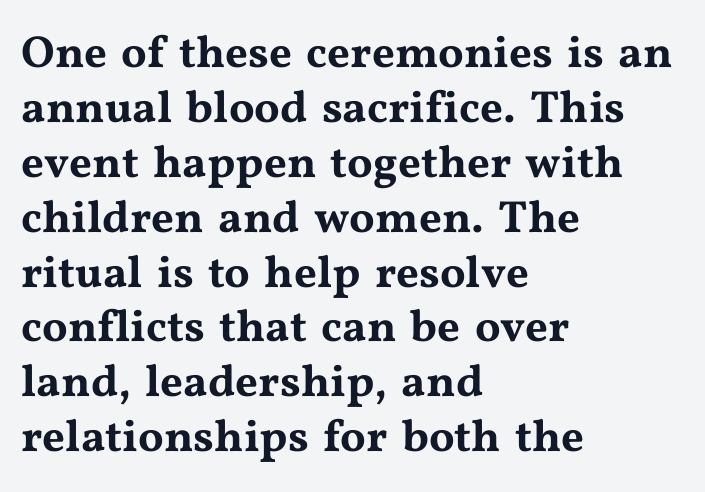
{"serif": "yes", "italic": "no", "width": "wide", "stroke_contrast": "medium", "x_height": "medium", "monospaced": "no", "underline": "no", "align": "left", "line_spacing_ratio": 1.22, "letter_spacing": "normal", "letter_spacing_em": 0.0, "glyph_px": 45}
